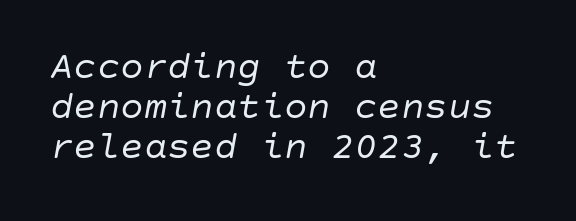
{"italic": "yes", "lean": "right", "slant_degrees": 10, "bold": "no", "weight": "regular", "width": "normal", "stroke_contrast": "low", "x_height": "large", "underline": "no", "align": "left", "line_spacing": "tight", "line_spacing_ratio": 1.02, "letter_spacing": "normal", "letter_spacing_em": 0.0, "glyph_px": 39}
